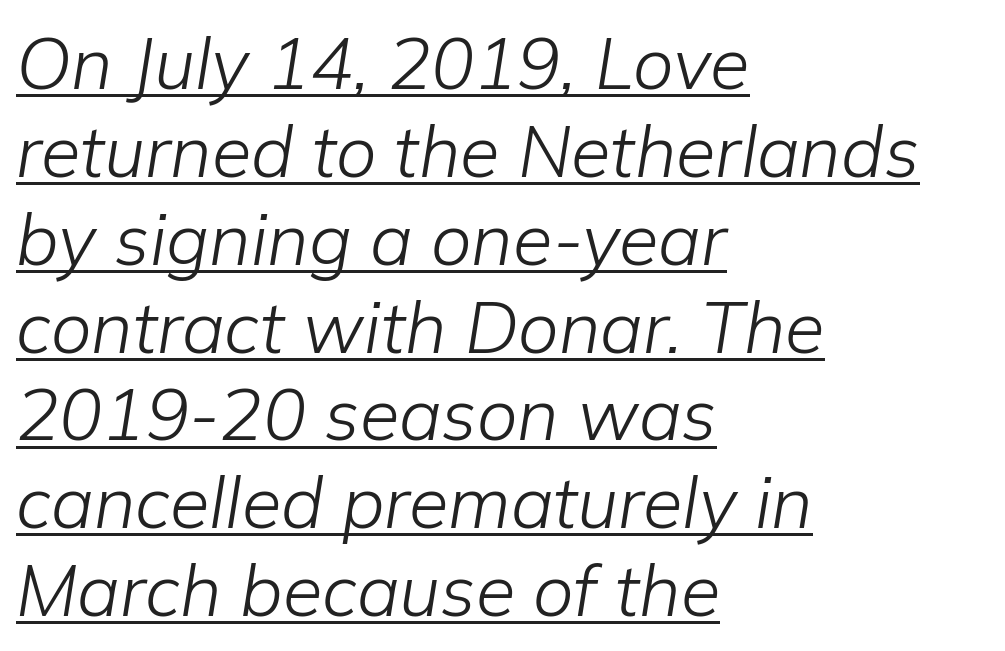
The image shows 72 px light type, italic (leaning right); set left-aligned, line spacing 1.22x, normal letter spacing, underlined; low stroke contrast and a medium x-height.
